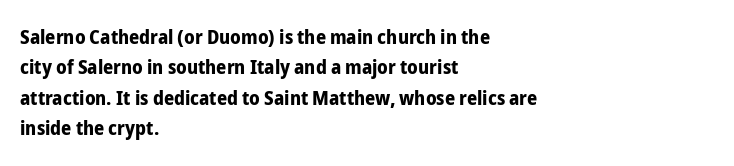
Heavy, bold letterforms. The rendering anchors every line to the left-hand side. The line-height multiplier appears to be the usual default. Style check: upright. There is no visible air inserted between adjacent glyphs. Descenders hang freely into open space.
